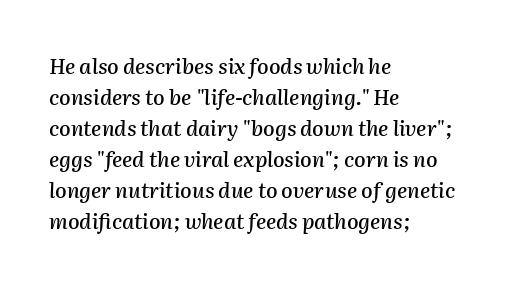
The image shows 21 px text type, italic (leaning right); set left-aligned, normal line spacing (1.48x), normal letter spacing, not underlined.
